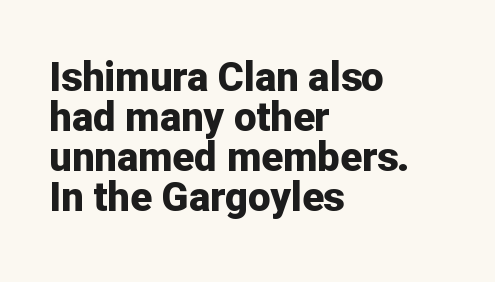
The image shows 40 px bold sans-serif type, upright; set left-aligned, tight line spacing (1.0x), normal letter spacing, not underlined; low stroke contrast and a medium x-height.
